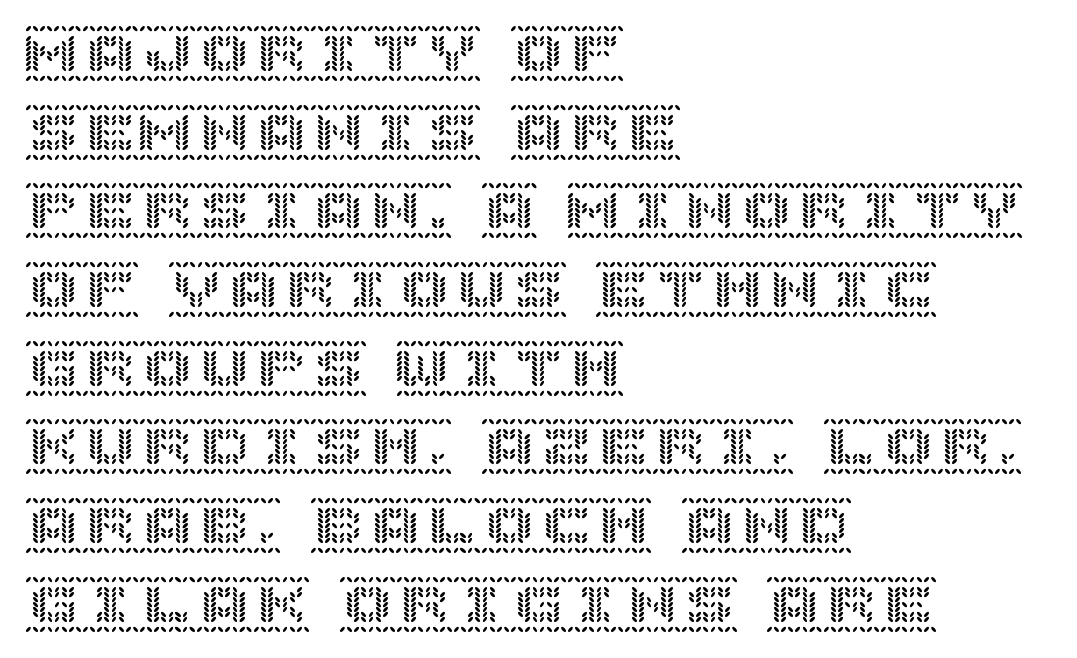
{"italic": "no", "width": "normal", "x_height": "large", "underline": "no", "align": "left", "line_spacing": "normal", "line_spacing_ratio": 1.38, "letter_spacing": "normal", "letter_spacing_em": 0.0, "glyph_px": 57}
